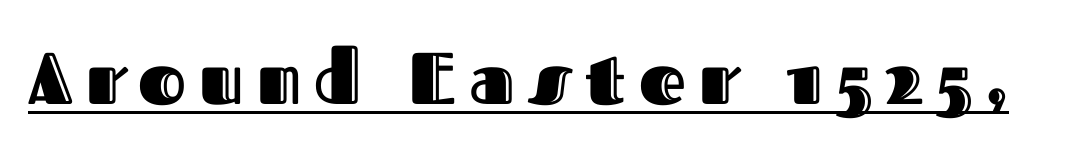
Is this a fixed-width face? No — the glyphs have proportional, varying widths. A baseline rule has been typeset under these characters. Nope, not italic — everything's standing straight.
